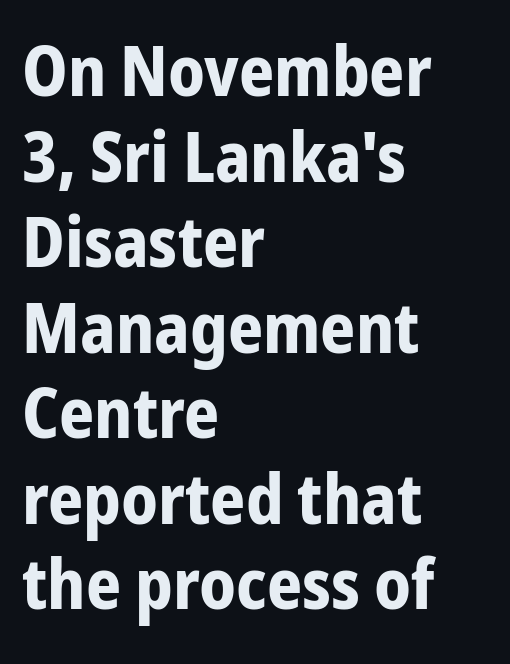
The image shows 69 px bold, condensed sans-serif type, upright; set left-aligned, line spacing 1.24x, normal letter spacing, not underlined; low stroke contrast and a medium x-height.
